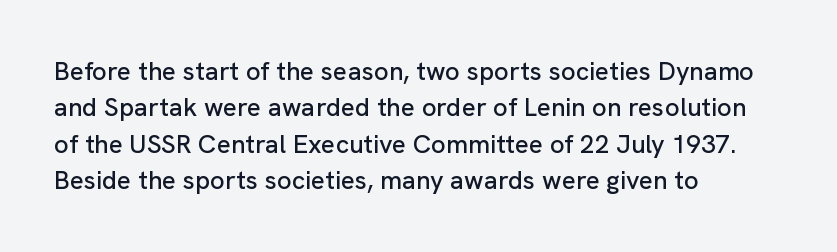
{"italic": "no", "underline": "no", "align": "left", "line_spacing": "normal", "line_spacing_ratio": 1.4, "letter_spacing": "normal", "letter_spacing_em": 0.0, "glyph_px": 26}
